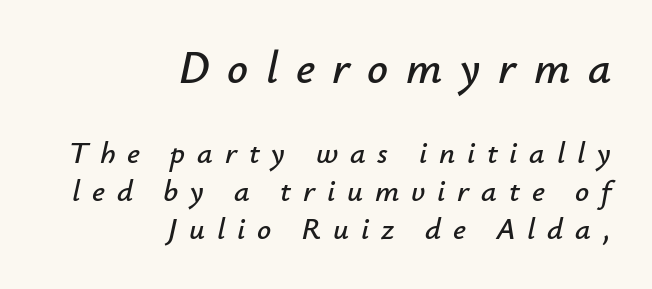
Q: Is the text italic (slanted)? A: Yes, it leans right by about 12 degrees.
Q: Is the text underlined? A: No.
Q: How is the paragraph aligned? A: Right-aligned.
Q: Is the spacing between letters normal or unusually wide? A: Unusually wide.
Q: Which block of text is set in a larger size, the first (top) or the second (bottom)? A: The first (top) one.
Q: Width (condensed, normal, or wide)? A: Normal.
Q: Stroke contrast? A: Low.
Q: x-height? A: Small.
Q: Monospaced? A: No.
